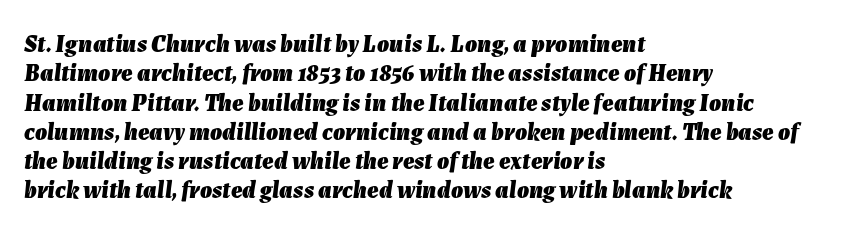
The image shows 24 px bold type, italic (leaning right); set left-aligned, line spacing 1.22x, normal letter spacing, not underlined.
